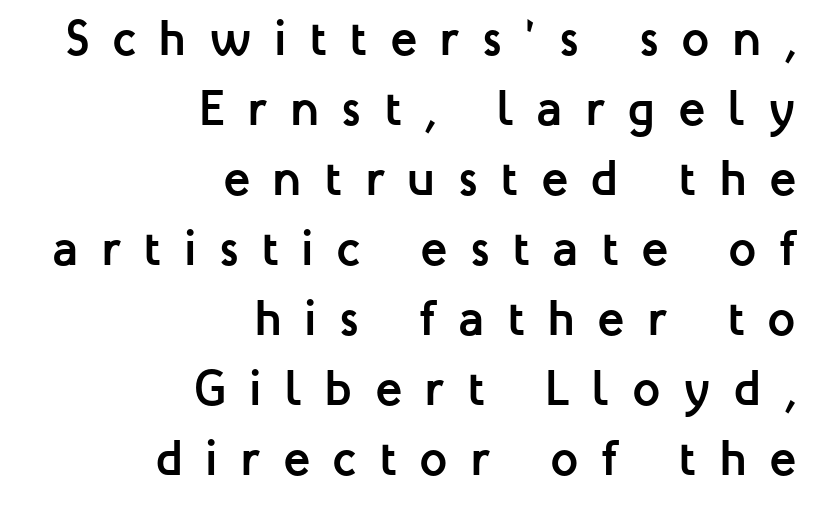
The image shows 50 px semibold sans-serif type, upright; set right-aligned, normal line spacing (1.4x), unusually wide letter spacing (+0.45 em), not underlined; low stroke contrast and a medium x-height.
